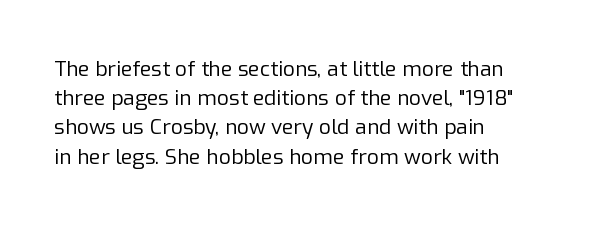
{"italic": "no", "bold": "no", "underline": "no", "align": "left", "line_spacing": "normal", "line_spacing_ratio": 1.39, "letter_spacing": "normal", "letter_spacing_em": 0.0, "glyph_px": 21}
